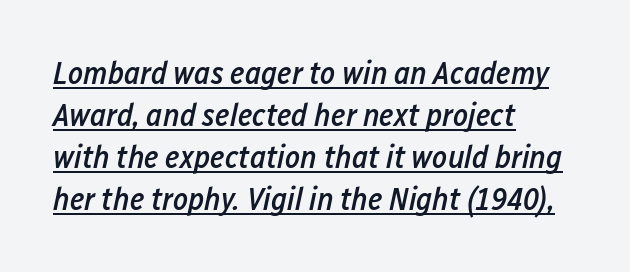
{"italic": "yes", "lean": "right", "slant_degrees": 12, "bold": "semi", "weight": "semibold", "width": "condensed", "stroke_contrast": "low", "x_height": "medium", "monospaced": "no", "underline": "yes", "align": "left", "line_spacing": "normal", "line_spacing_ratio": 1.31, "letter_spacing": "normal", "letter_spacing_em": 0.0, "glyph_px": 32}
